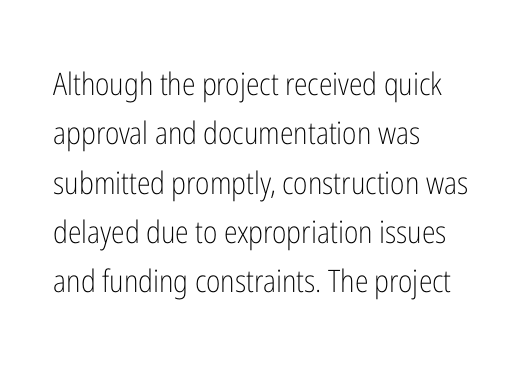
This reads as an unemphasized weight, regular at the heaviest. The face used here is a sans, in the tradition of grotesques and geometrics. Each new line begins a customary step beneath the previous one. Varying glyph widths throughout — classic text-font behaviour. Descenders are the only things crossing below the line.
